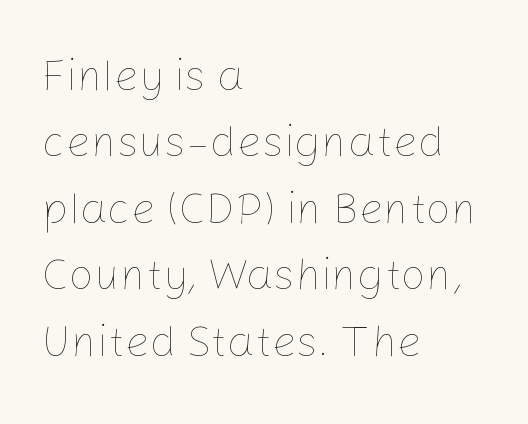
{"italic": "no", "bold": "no", "weight": "thin", "width": "normal", "stroke_contrast": "low", "x_height": "medium", "monospaced": "no", "underline": "no", "align": "left", "line_spacing": "normal", "line_spacing_ratio": 1.51, "letter_spacing": "normal", "letter_spacing_em": 0.0, "glyph_px": 44}
